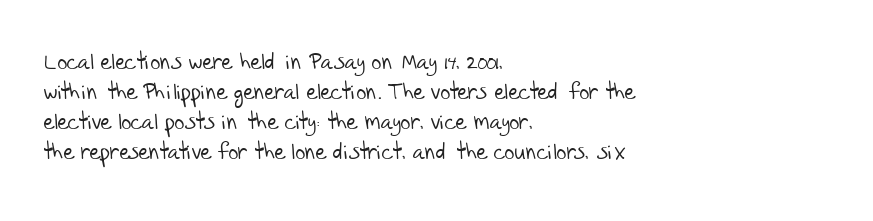
{"bold": "no", "underline": "no", "align": "left", "line_spacing": "normal", "line_spacing_ratio": 1.37, "letter_spacing": "normal", "letter_spacing_em": 0.0, "glyph_px": 22}
